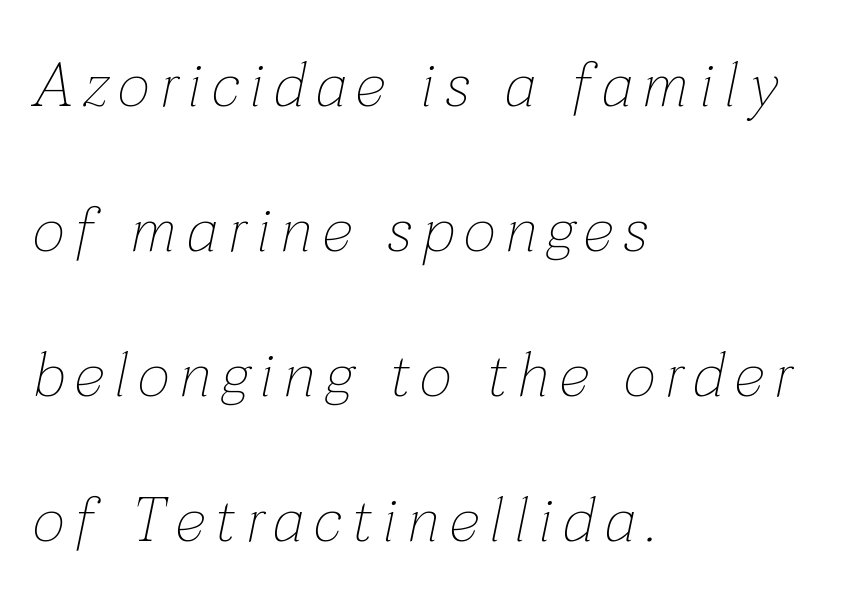
The image shows 62 px thin type, italic (leaning right); set left-aligned, loose line spacing (2.34x), not underlined; low stroke contrast and a medium x-height.
